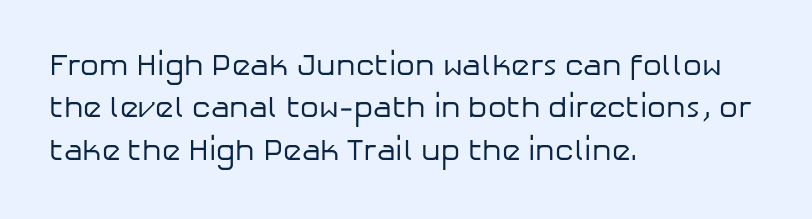
{"serif": "no", "italic": "no", "bold": "no", "weight": "regular", "width": "normal", "stroke_contrast": "low", "x_height": "medium", "monospaced": "no", "underline": "no", "align": "left", "line_spacing": "normal", "line_spacing_ratio": 1.41, "letter_spacing": "normal", "letter_spacing_em": 0.0, "glyph_px": 30}
